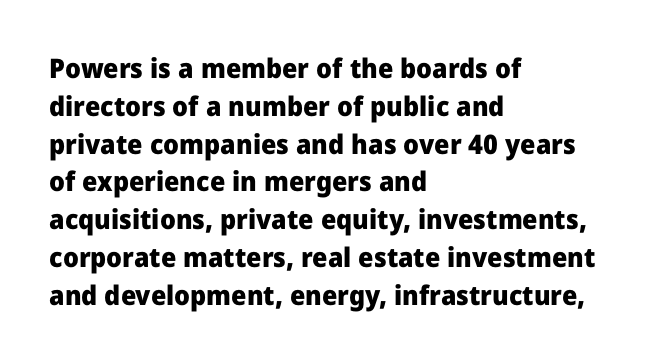
{"italic": "no", "bold": "yes", "underline": "no", "align": "left", "line_spacing": "normal", "line_spacing_ratio": 1.4, "letter_spacing": "normal", "letter_spacing_em": 0.0, "glyph_px": 27}
